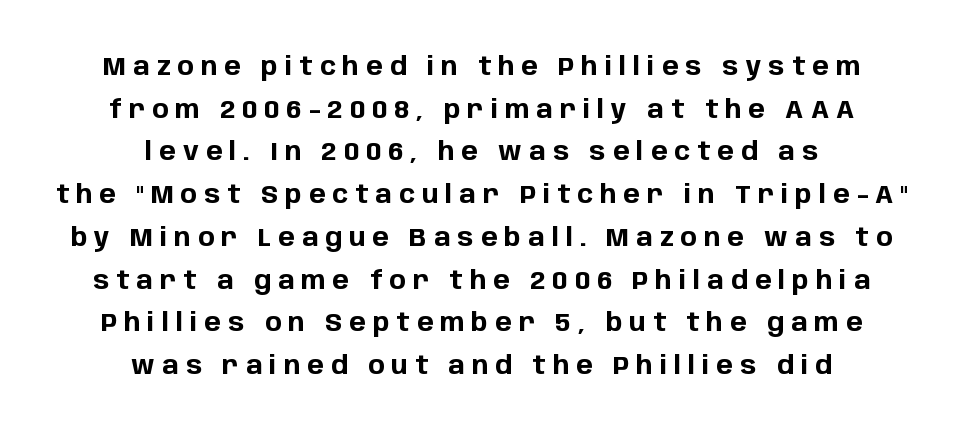
{"italic": "no", "bold": "yes", "underline": "no", "align": "center", "line_spacing_ratio": 1.71, "letter_spacing": "wide", "letter_spacing_em": 0.28, "glyph_px": 25}
